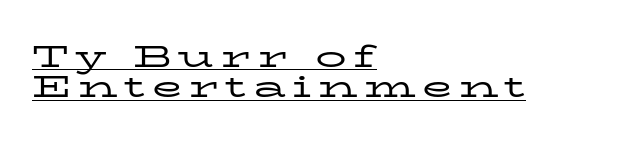
Q: Is the text bold? A: No.
Q: Is the text italic (slanted)? A: No, it is upright.
Q: Is the typeface a serif or a sans-serif typeface? A: Serif.
Q: Is the text underlined? A: Yes.
Q: How is the paragraph aligned? A: Left-aligned.
Q: Is the spacing between letters normal or unusually wide? A: Unusually wide.
Q: Is the spacing between lines tight, normal or loose? A: Tight.
Q: Width (condensed, normal, or wide)? A: Wide.
Q: Stroke contrast? A: Low.
Q: x-height? A: Medium.
Q: Monospaced? A: No.
